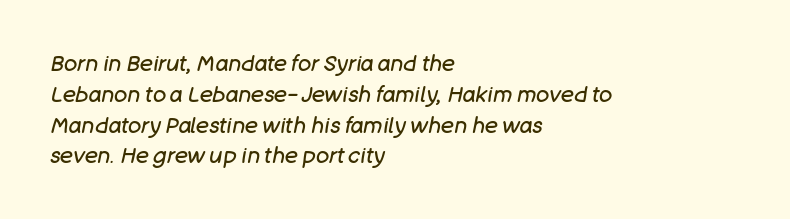
Compared with a centered layout, this one pins lines to the left instead. Stem width sits at or under what a default text font uses. Observe the ordinary spacing: letters are neighbours, not strangers. Horizontal bands of white between lines are of average thickness.
